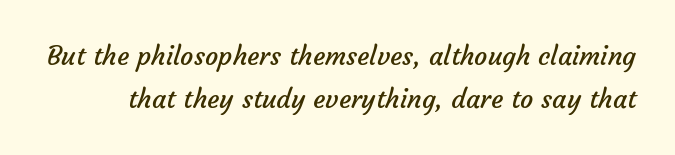
Spacing between characters is what you'd get straight out of the box. This block has exactly the height ordinary leading produces. Is the type heavy? It reads as light-to-regular instead. Check under the words: just untouched page.
